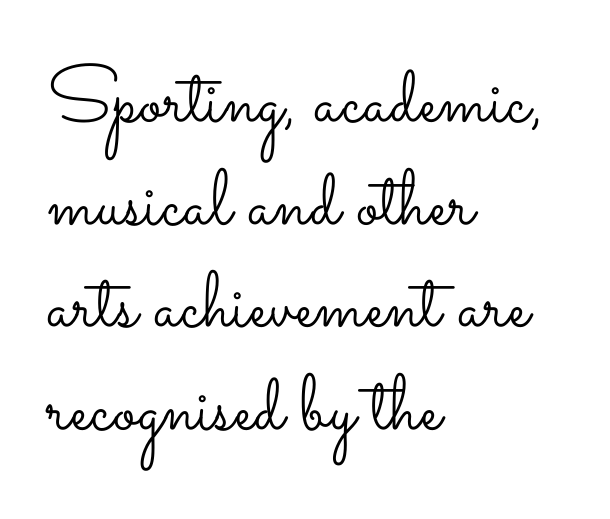
Q: Is the text bold? A: No.
Q: Is the text italic (slanted)? A: Yes.
Q: Is the text underlined? A: No.
Q: How is the paragraph aligned? A: Left-aligned.
Q: Is the spacing between letters normal or unusually wide? A: Normal.
Q: Is the spacing between lines tight, normal or loose? A: Normal.
Q: Width (condensed, normal, or wide)? A: Wide.
Q: Stroke contrast? A: Low.
Q: x-height? A: Small.
Q: Monospaced? A: No.
